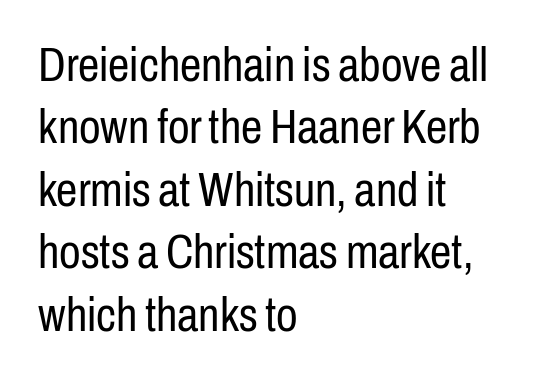
Note: no serifs on the glyphs. The face used here is rendered with its standard letterfit. Does the lettering tilt? It doesn't — this is upright. The weight would be labelled regular, book, light, or lighter still. The paragraph shown leans on its left margin.
